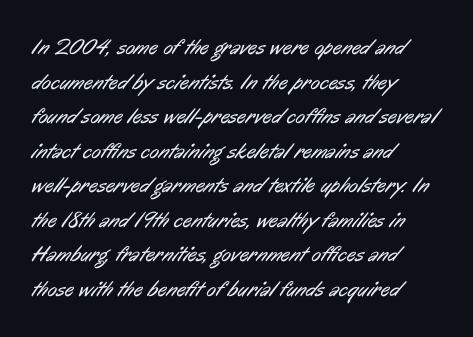
The image shows 22 px text type; set left-aligned, normal line spacing (1.57x), normal letter spacing, not underlined.
